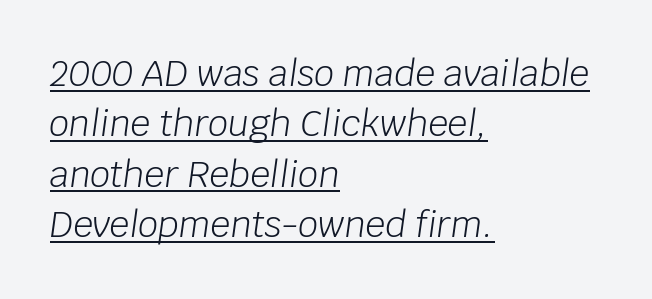
The image shows 35 px light type, italic (leaning right); set left-aligned, normal line spacing (1.44x), normal letter spacing, underlined; low stroke contrast and a large x-height.
